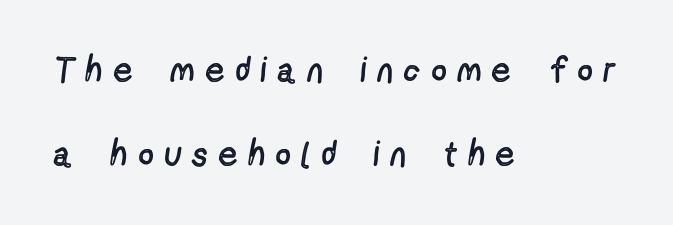
The image shows 35 px regular-weight, condensed sans-serif type; set left-aligned, loose line spacing (2.39x), unusually wide letter spacing (+0.35 em), not underlined; a medium x-height.
